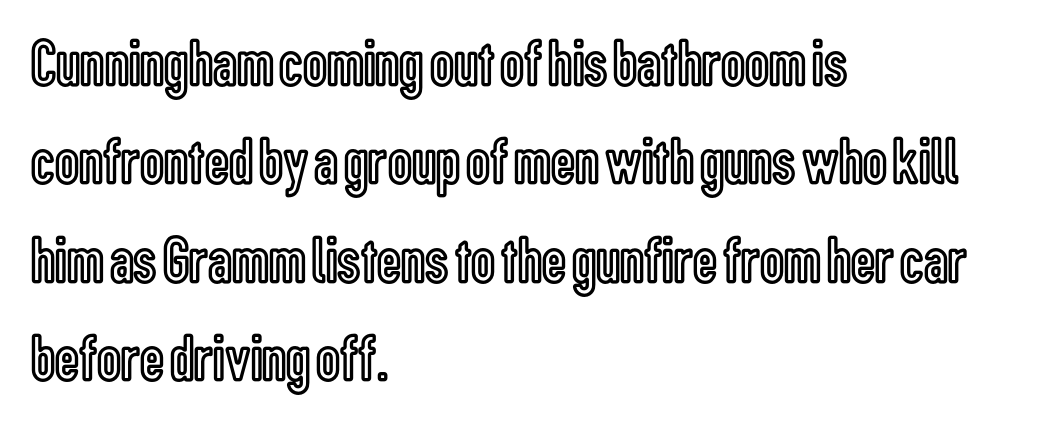
Vertical spacing — default. Horizontally, the lines are justified to the leading edge only. Tracking value appears to be zero — textbook default spacing. Honestly, there is no underline to notice here at all. Rendered with straight, roman letterforms.
